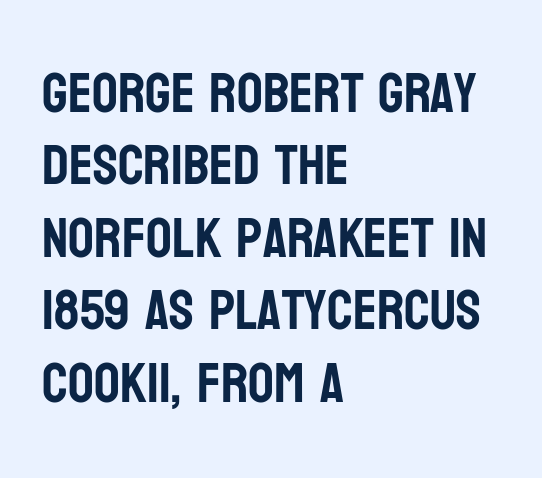
Inter-character spacing is left at the font's built-in metrics. Proportional: the letters do not fall into vertical columns. When letters stand straight like this, we call the style roman or upright. Notice how the passage keeps a crisp vertical edge on the left only.
